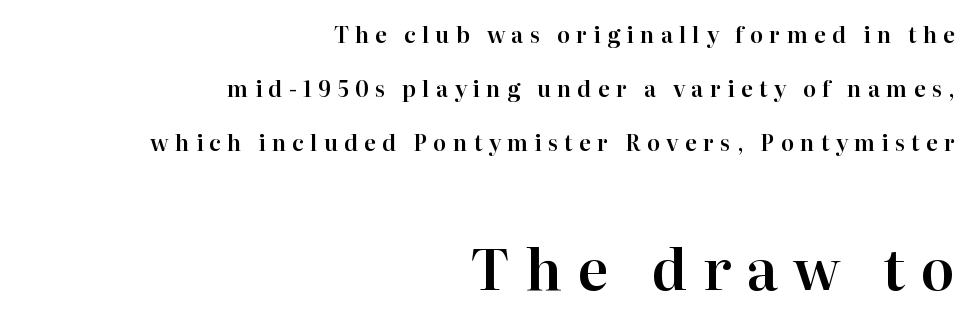
{"serif": "yes", "italic": "no", "width": "normal", "stroke_contrast": "high", "x_height": "medium", "monospaced": "no", "underline": "no", "align": "right", "line_spacing": "loose", "line_spacing_ratio": 2.46, "letter_spacing": "wide", "letter_spacing_em": 0.28, "larger_block": "second", "size_ratio": 2.55, "glyph_px": 56}
